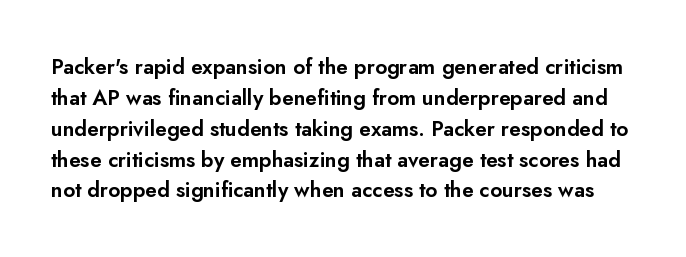
Q: Is the text italic (slanted)? A: No, it is upright.
Q: Is the text underlined? A: No.
Q: Is the spacing between letters normal or unusually wide? A: Normal.
Q: Is the spacing between lines tight, normal or loose? A: Normal.
